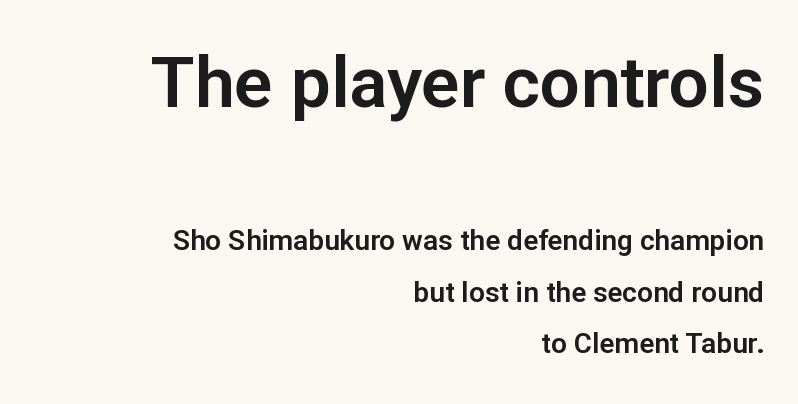
The image shows 71 px sans-serif type, upright; set right-aligned, line spacing 1.84x, normal letter spacing, not underlined; the first (top) block is 2.54x larger; low stroke contrast and a medium x-height.
